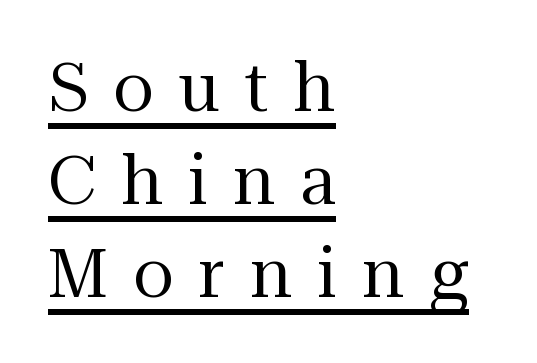
The image shows 67 px regular-weight serif type, upright; set left-aligned, normal line spacing (1.39x), unusually wide letter spacing (+0.37 em), underlined; medium stroke contrast and a medium x-height.
